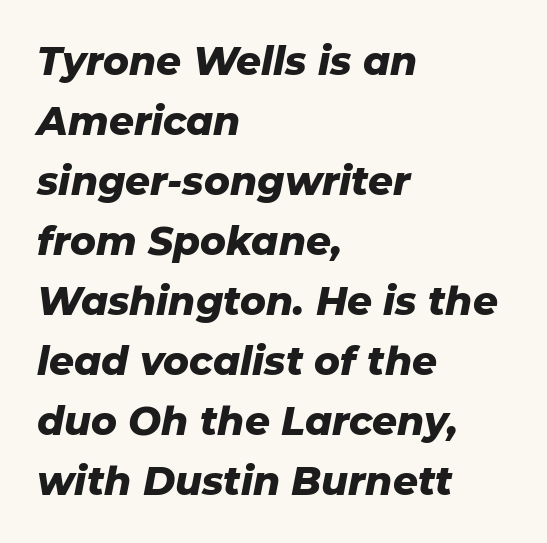
Q: Is the text bold? A: Yes.
Q: Is the text italic (slanted)? A: Yes, it leans right by about 11 degrees.
Q: Is the text underlined? A: No.
Q: How is the paragraph aligned? A: Left-aligned.
Q: Is the spacing between letters normal or unusually wide? A: Normal.
Q: Is the spacing between lines tight, normal or loose? A: Normal.
Q: Width (condensed, normal, or wide)? A: Normal.
Q: Stroke contrast? A: Low.
Q: x-height? A: Medium.
Q: Monospaced? A: No.
